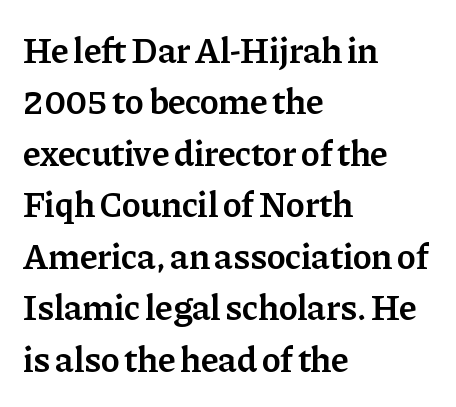
Q: Is the text bold? A: Semi-bold.
Q: Is the text italic (slanted)? A: No, it is upright.
Q: Is the typeface a serif or a sans-serif typeface? A: Serif.
Q: Is the text underlined? A: No.
Q: How is the paragraph aligned? A: Left-aligned.
Q: Is the spacing between letters normal or unusually wide? A: Normal.
Q: Is the spacing between lines tight, normal or loose? A: Normal.
Q: Width (condensed, normal, or wide)? A: Normal.
Q: Stroke contrast? A: Low.
Q: x-height? A: Medium.
Q: Monospaced? A: No.
